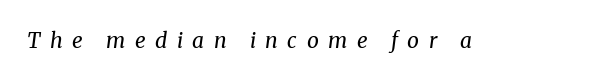
The image shows 21 px text type, italic (leaning right); set unusually wide letter spacing (+0.45 em), not underlined.
